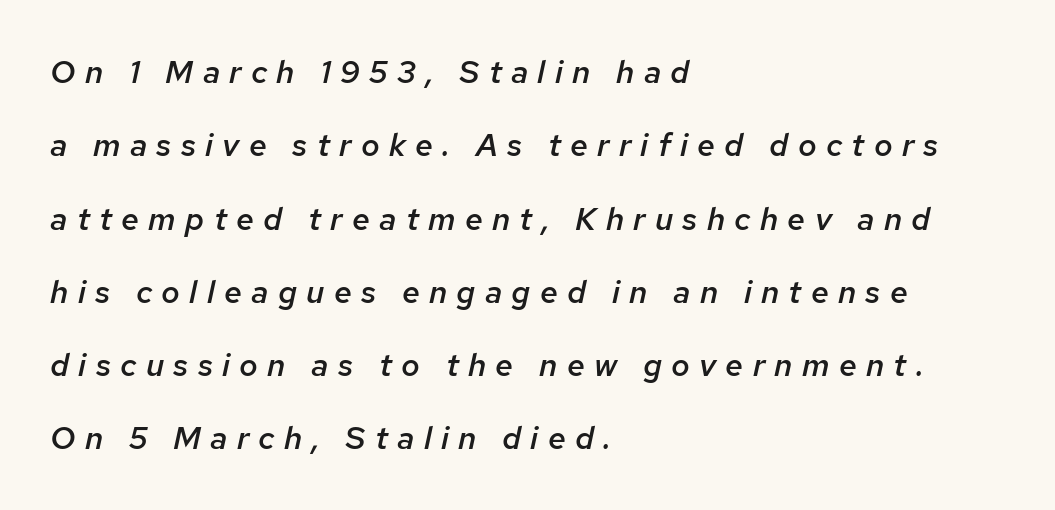
{"italic": "yes", "lean": "right", "slant_degrees": 12, "bold": "semi", "weight": "semibold", "width": "normal", "stroke_contrast": "low", "x_height": "medium", "monospaced": "no", "underline": "no", "align": "left", "line_spacing": "loose", "line_spacing_ratio": 2.29, "letter_spacing": "wide", "letter_spacing_em": 0.29, "glyph_px": 32}
